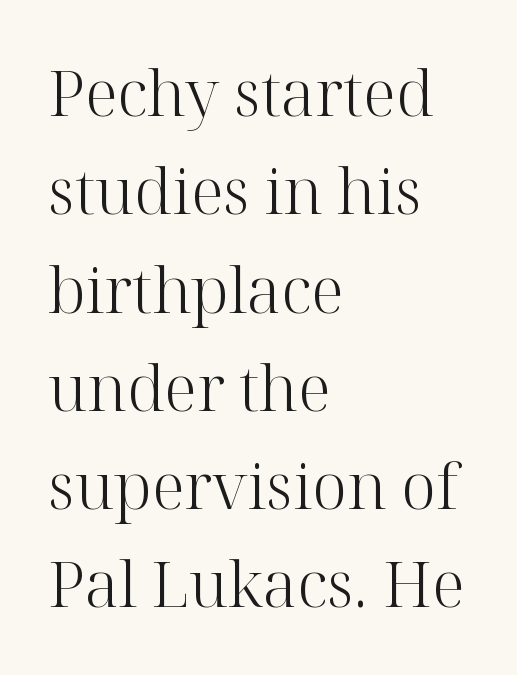
Q: Is the text bold? A: No.
Q: Is the text italic (slanted)? A: No, it is upright.
Q: Is the typeface a serif or a sans-serif typeface? A: Serif.
Q: Is the text underlined? A: No.
Q: How is the paragraph aligned? A: Left-aligned.
Q: Is the spacing between letters normal or unusually wide? A: Normal.
Q: Is the spacing between lines tight, normal or loose? A: Normal.
Q: Width (condensed, normal, or wide)? A: Normal.
Q: Stroke contrast? A: High.
Q: x-height? A: Medium.
Q: Monospaced? A: No.
